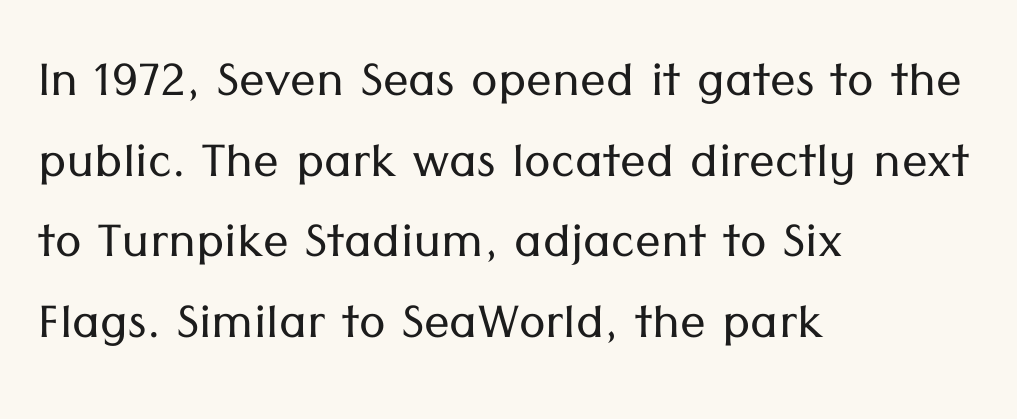
{"serif": "no", "italic": "no", "bold": "no", "weight": "light", "width": "normal", "stroke_contrast": "low", "x_height": "medium", "monospaced": "no", "underline": "no", "align": "left", "line_spacing": "normal", "line_spacing_ratio": 1.26, "letter_spacing": "normal", "letter_spacing_em": 0.0, "glyph_px": 64}
